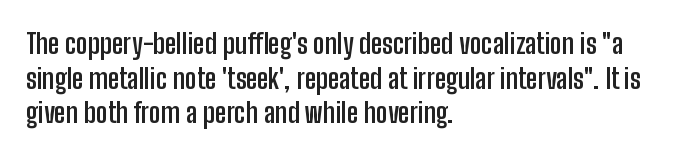
Q: Is the text bold? A: Yes.
Q: Is the text italic (slanted)? A: No, it is upright.
Q: Is the typeface a serif or a sans-serif typeface? A: Sans-serif.
Q: Is the text underlined? A: No.
Q: How is the paragraph aligned? A: Left-aligned.
Q: Is the spacing between letters normal or unusually wide? A: Normal.
Q: Width (condensed, normal, or wide)? A: Condensed.
Q: Stroke contrast? A: Low.
Q: x-height? A: Medium.
Q: Monospaced? A: No.
